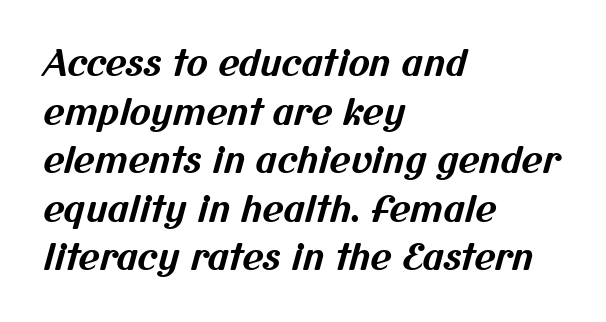
{"serif": "no", "bold": "yes", "weight": "bold", "width": "normal", "stroke_contrast": "medium", "x_height": "medium", "monospaced": "no", "underline": "no", "align": "left", "line_spacing": "normal", "line_spacing_ratio": 1.35, "letter_spacing": "normal", "letter_spacing_em": 0.0, "glyph_px": 36}
